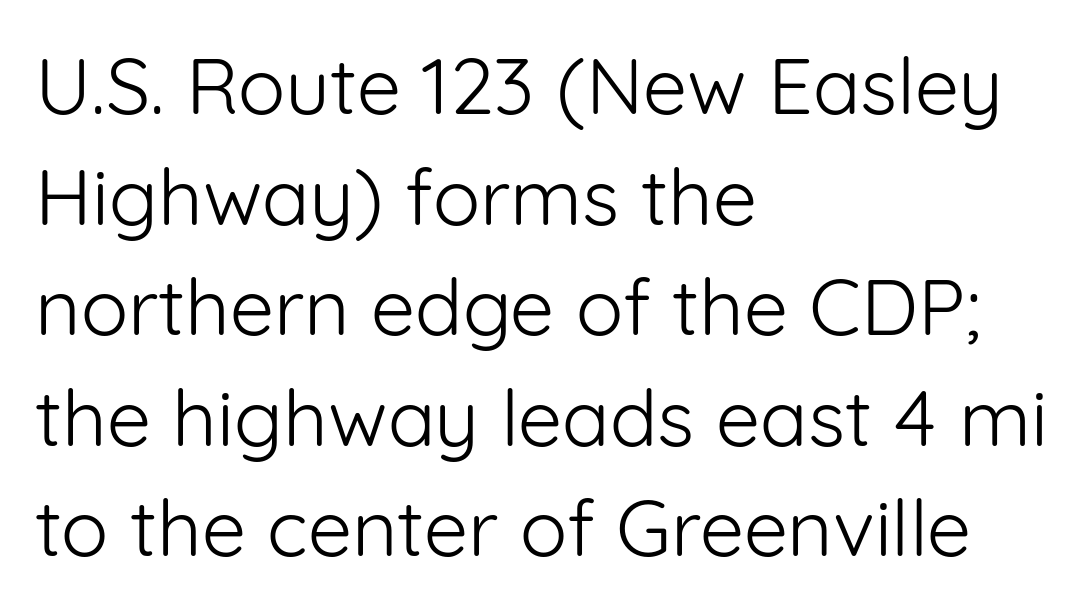
The image shows 79 px light sans-serif type, upright; set left-aligned, normal line spacing (1.4x), normal letter spacing, not underlined; low stroke contrast and a medium x-height.
